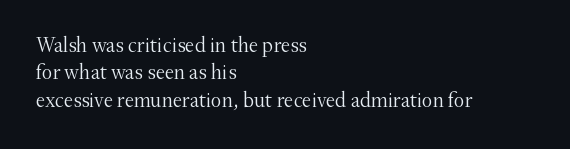
Q: Is the text bold? A: No.
Q: Is the text italic (slanted)? A: No, it is upright.
Q: Is the text underlined? A: No.
Q: How is the paragraph aligned? A: Left-aligned.
Q: Is the spacing between letters normal or unusually wide? A: Normal.
Q: Is the spacing between lines tight, normal or loose? A: Normal.
